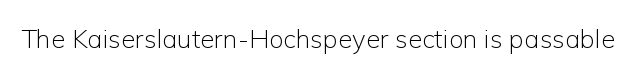
Q: Is the text bold? A: No.
Q: Is the text italic (slanted)? A: No, it is upright.
Q: Is the text underlined? A: No.
Q: Is the spacing between letters normal or unusually wide? A: Normal.
